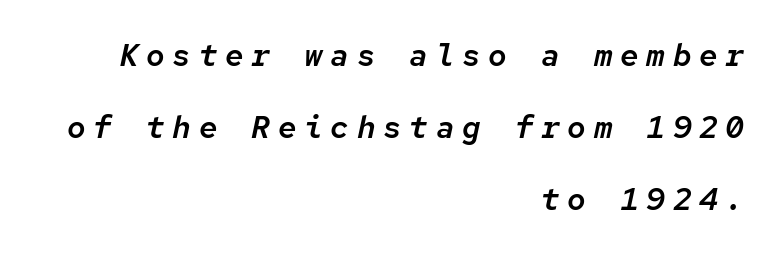
Alignment: flush right. A bare baseline throughout the passage. The rendering uses a large line-height, opening up the rows. The specimen reads as italic at a glance.
